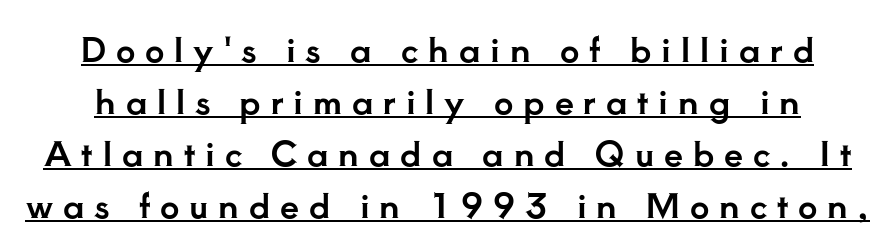
The image shows 34 px serif type, upright; set normal line spacing (1.53x), unusually wide letter spacing (+0.29 em), underlined; low stroke contrast and a small x-height.
